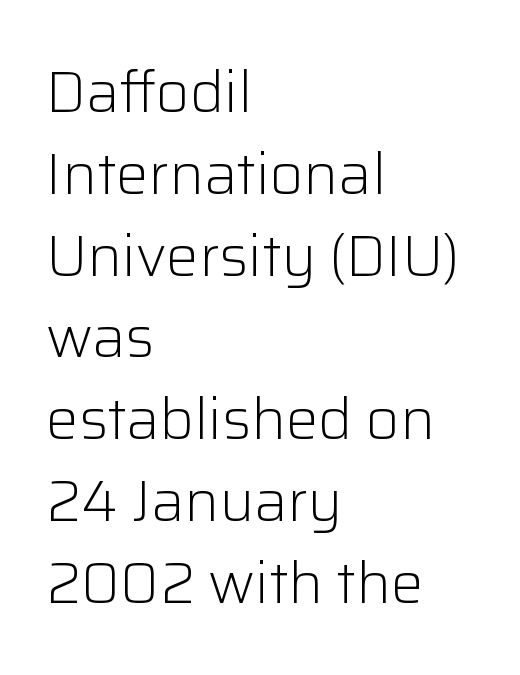
{"serif": "no", "italic": "no", "bold": "no", "weight": "light", "width": "normal", "stroke_contrast": "low", "x_height": "medium", "monospaced": "no", "underline": "no", "align": "left", "line_spacing": "normal", "line_spacing_ratio": 1.41, "letter_spacing": "normal", "letter_spacing_em": 0.0, "glyph_px": 58}
